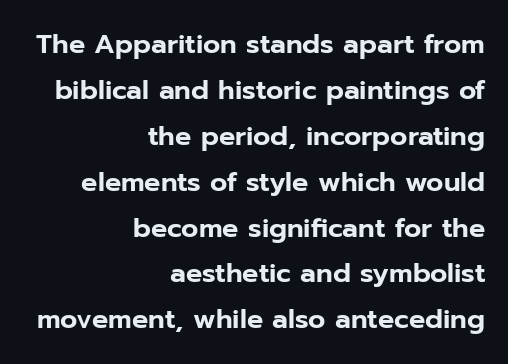
The image shows 27 px text type, upright; set right-aligned, normal line spacing (1.7x), normal letter spacing, not underlined.
